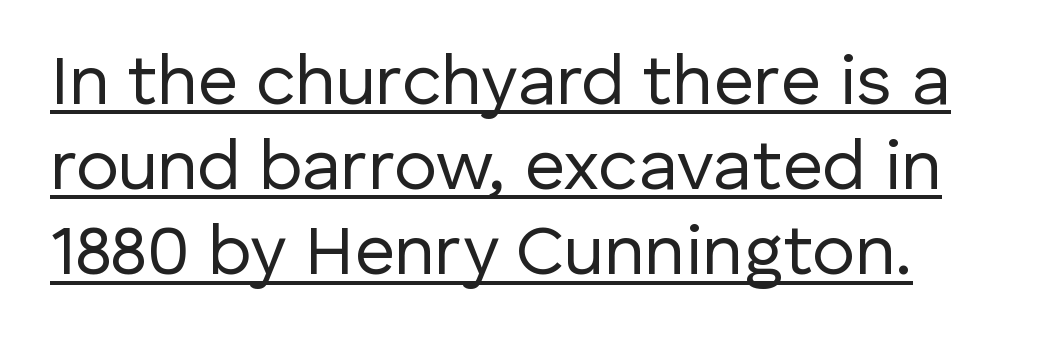
Q: Is the text bold? A: No.
Q: Is the text italic (slanted)? A: No, it is upright.
Q: Is the typeface a serif or a sans-serif typeface? A: Sans-serif.
Q: Is the text underlined? A: Yes.
Q: Is the spacing between letters normal or unusually wide? A: Normal.
Q: Width (condensed, normal, or wide)? A: Normal.
Q: Stroke contrast? A: Low.
Q: x-height? A: Medium.
Q: Monospaced? A: No.
